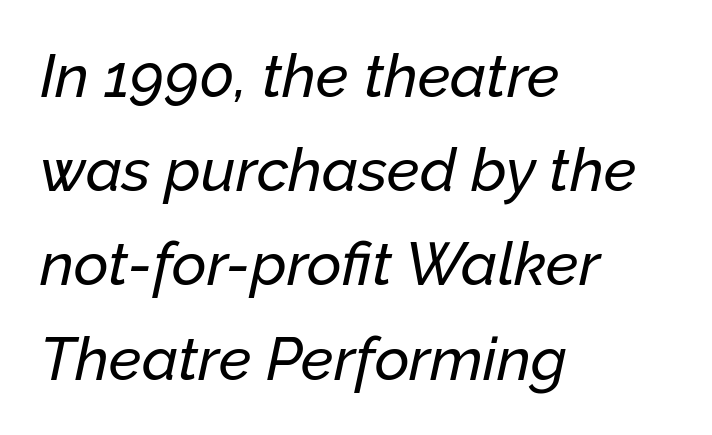
Q: Is the text italic (slanted)? A: Yes, it leans right by about 12 degrees.
Q: Is the text underlined? A: No.
Q: How is the paragraph aligned? A: Left-aligned.
Q: Is the spacing between letters normal or unusually wide? A: Normal.
Q: Is the spacing between lines tight, normal or loose? A: Normal.
Q: Width (condensed, normal, or wide)? A: Normal.
Q: Stroke contrast? A: Low.
Q: x-height? A: Medium.
Q: Monospaced? A: No.
